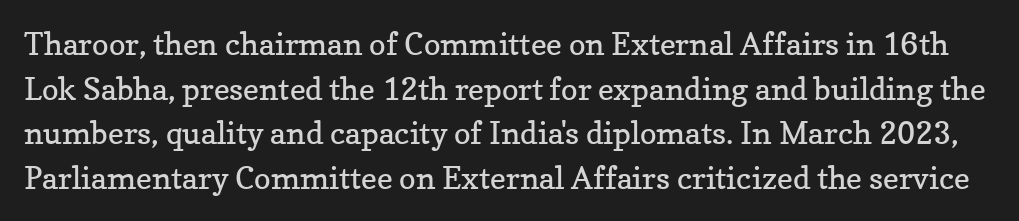
{"serif": "yes", "italic": "no", "bold": "no", "weight": "regular", "width": "normal", "stroke_contrast": "low", "x_height": "medium", "monospaced": "no", "underline": "no", "line_spacing": "normal", "line_spacing_ratio": 1.44, "letter_spacing": "normal", "letter_spacing_em": 0.0, "glyph_px": 31}
